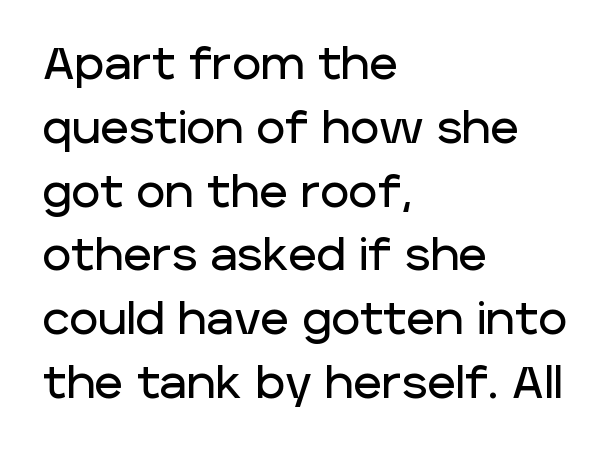
Q: Is the text italic (slanted)? A: No, it is upright.
Q: Is the typeface a serif or a sans-serif typeface? A: Sans-serif.
Q: Is the text underlined? A: No.
Q: How is the paragraph aligned? A: Left-aligned.
Q: Is the spacing between letters normal or unusually wide? A: Normal.
Q: Is the spacing between lines tight, normal or loose? A: Normal.
Q: Width (condensed, normal, or wide)? A: Normal.
Q: Stroke contrast? A: Low.
Q: x-height? A: Large.
Q: Monospaced? A: No.
